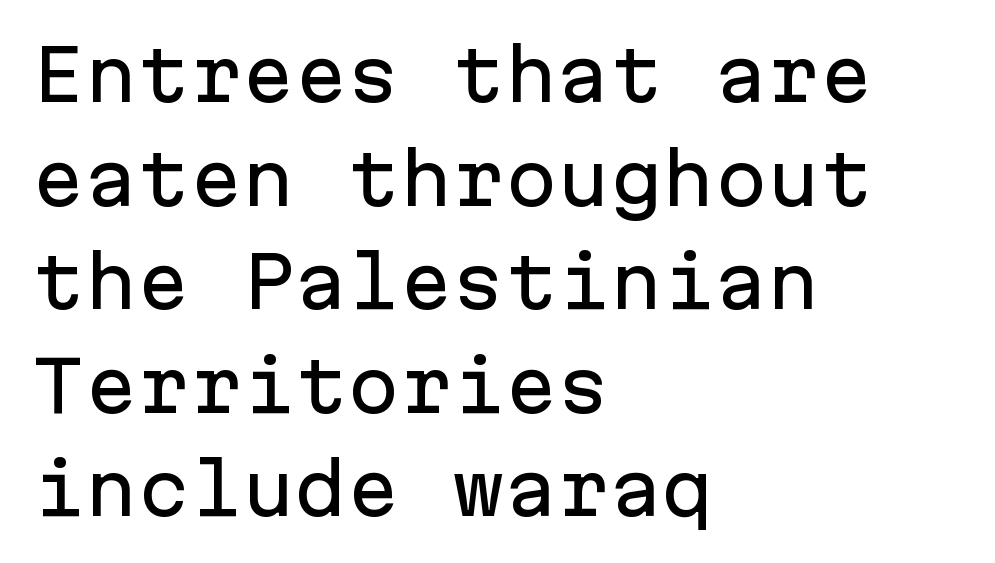
The image shows 70 px sans-serif type, upright, monospaced; set left-aligned, normal line spacing (1.48x), normal letter spacing, not underlined; low stroke contrast and a medium x-height.
